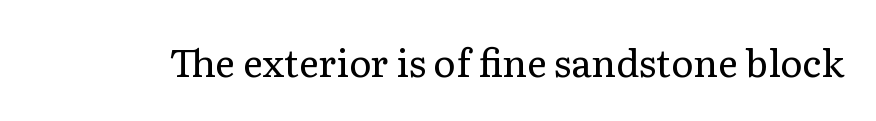
The image shows 38 px regular-weight serif type, upright; set normal letter spacing, not underlined; low stroke contrast and a medium x-height.
